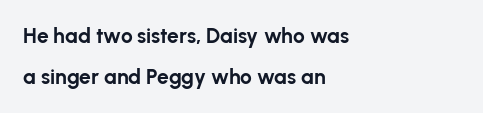
{"italic": "no", "bold": "yes", "underline": "no", "align": "left", "line_spacing": "loose", "line_spacing_ratio": 1.95, "letter_spacing": "normal", "letter_spacing_em": 0.0, "glyph_px": 21}
